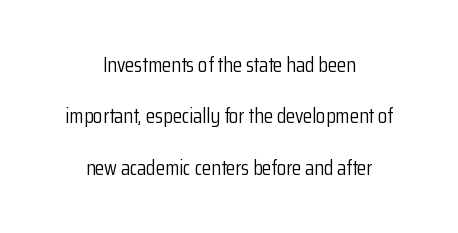
Italic: no, the glyphs are upright roman. The space beneath each line is pristine and unruled. Students, observe: this is what heavily led, spacious text looks like. The typesetting does not lean heavy: it is not bold.
